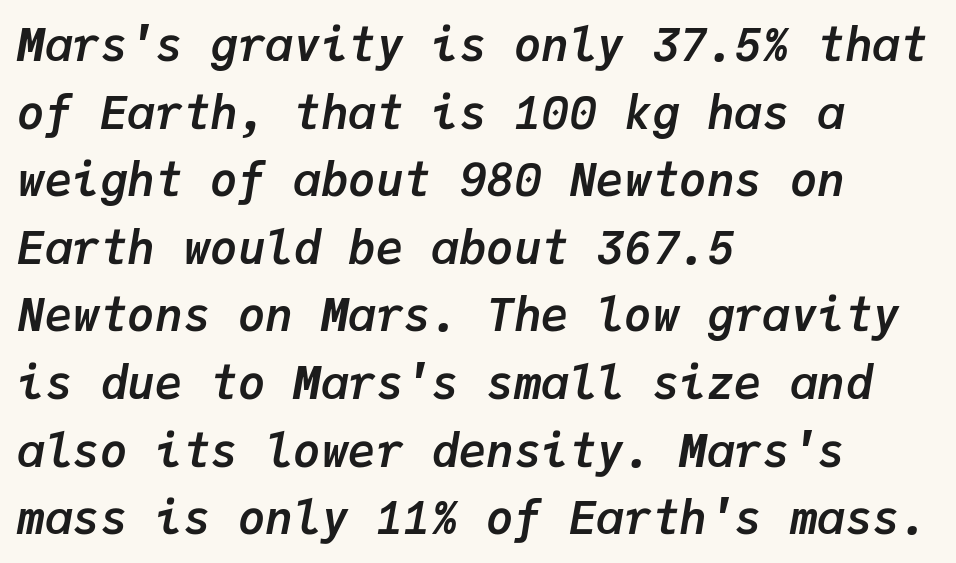
{"italic": "yes", "lean": "right", "slant_degrees": 9, "bold": "yes", "weight": "semibold", "width": "normal", "stroke_contrast": "low", "x_height": "medium", "monospaced": "yes", "underline": "no", "align": "left", "line_spacing": "normal", "line_spacing_ratio": 1.47, "letter_spacing": "normal", "letter_spacing_em": 0.0, "glyph_px": 46}
